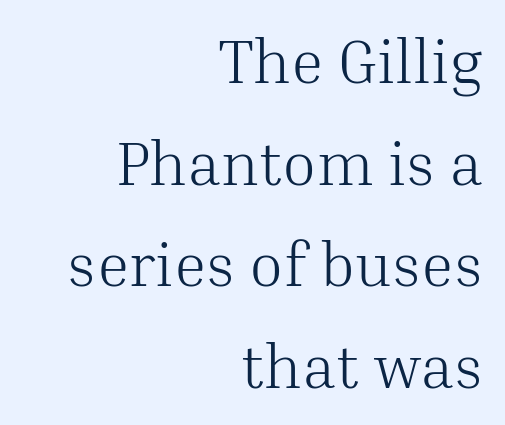
{"serif": "yes", "italic": "no", "bold": "no", "weight": "light", "width": "normal", "stroke_contrast": "medium", "x_height": "medium", "monospaced": "no", "underline": "no", "align": "right", "line_spacing": "normal", "line_spacing_ratio": 1.64, "letter_spacing": "normal", "letter_spacing_em": 0.0, "glyph_px": 62}
